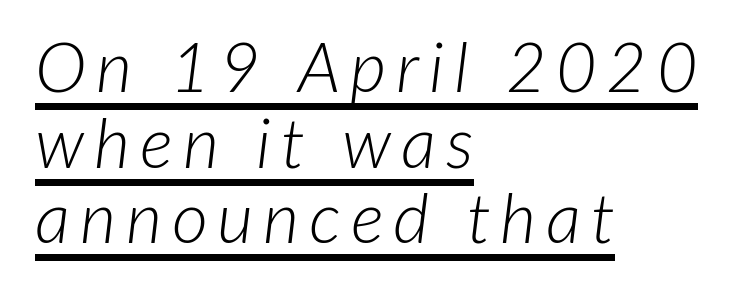
Q: Is the text bold? A: No.
Q: Is the text italic (slanted)? A: Yes, it leans right by about 7 degrees.
Q: Is the text underlined? A: Yes.
Q: How is the paragraph aligned? A: Left-aligned.
Q: Is the spacing between lines tight, normal or loose? A: Tight.
Q: Width (condensed, normal, or wide)? A: Normal.
Q: Stroke contrast? A: Low.
Q: x-height? A: Medium.
Q: Monospaced? A: No.
